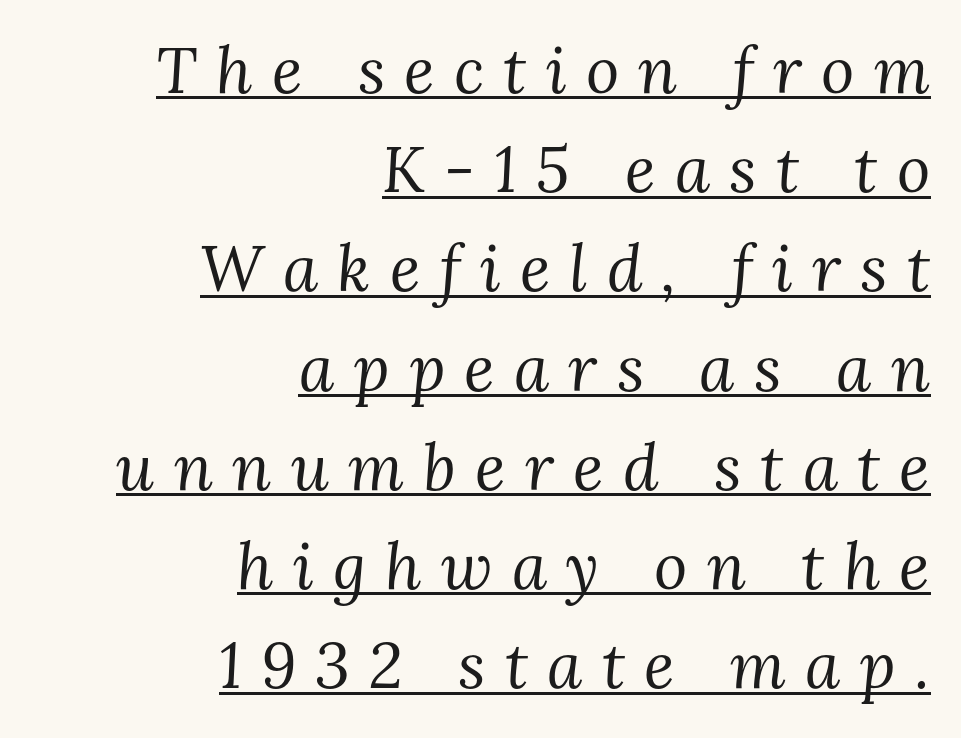
Q: Is the text bold? A: No.
Q: Is the text italic (slanted)? A: Yes, it leans right by about 3 degrees.
Q: Is the typeface a serif or a sans-serif typeface? A: Serif.
Q: Is the text underlined? A: Yes.
Q: How is the paragraph aligned? A: Right-aligned.
Q: Is the spacing between letters normal or unusually wide? A: Unusually wide.
Q: Is the spacing between lines tight, normal or loose? A: Normal.
Q: Width (condensed, normal, or wide)? A: Normal.
Q: Stroke contrast? A: Medium.
Q: x-height? A: Medium.
Q: Monospaced? A: No.
